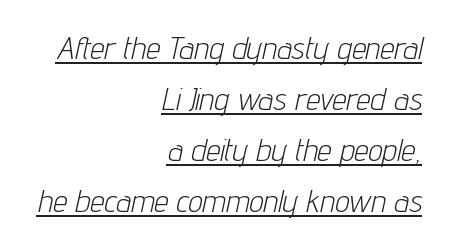
The axis of the letterforms is tilted away from vertical. Baseline-to-baseline distance is the conventional proportion of letter height. Emphasis is given by a line drawn under the lettering. This sample has the flowing, uneven cadence of proportional lettering. A typesetter would call this zero additional tracking. Stems and bowls with no extra thickness — not bold.
